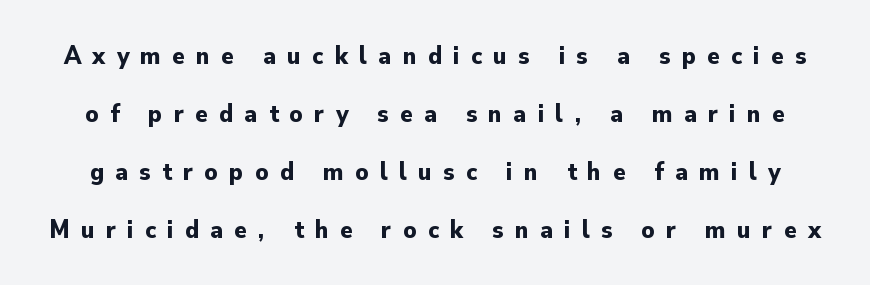
What stands out about the letter spacing? Its width — letters are far apart. The glyphs have the mass of a bold cut. Does the leading feel generous? Absolutely, it's lavish. Underlining? Definitely not there. This is the regular roman posture of the typeface.
